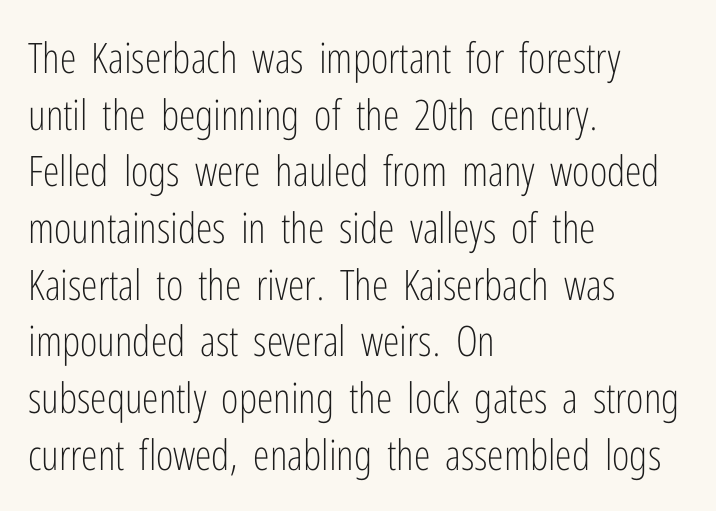
Nothing sits at the stroke ends, so this counts as sans-serif. The vertical gap from one line to the next is medium. Visually the block forms a straight wall on the left and a jagged coastline on the right. The axis of the letterforms is exactly vertical. Letters rest on an invisible, unmarked baseline. Varying glyph widths throughout — classic text-font behaviour.
